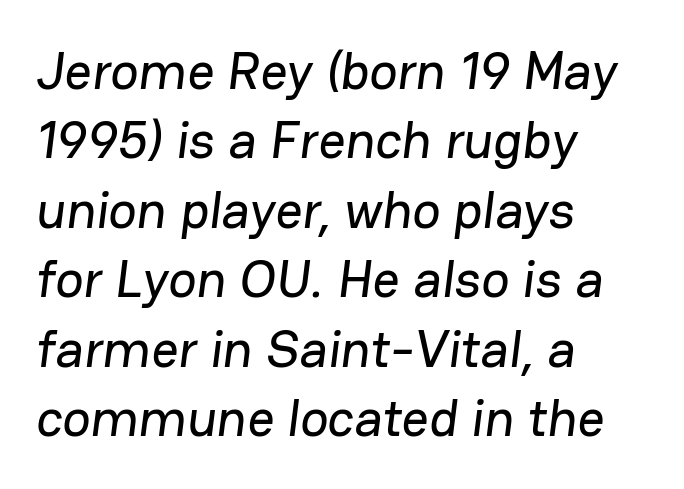
Q: Is the typeface a serif or a sans-serif typeface? A: Sans-serif.
Q: Is the text underlined? A: No.
Q: How is the paragraph aligned? A: Left-aligned.
Q: Is the spacing between letters normal or unusually wide? A: Normal.
Q: Is the spacing between lines tight, normal or loose? A: Normal.
Q: Width (condensed, normal, or wide)? A: Normal.
Q: Stroke contrast? A: Low.
Q: x-height? A: Medium.
Q: Monospaced? A: No.
